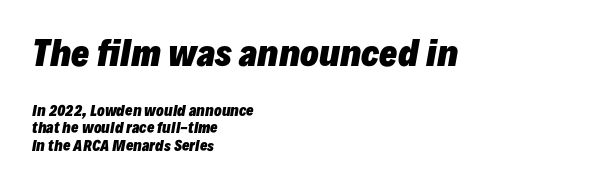
The image shows 34 px heavy type, italic (leaning right); set left-aligned, normal line spacing (1.25x), normal letter spacing, not underlined; the first (top) block is 2.43x larger; low stroke contrast and a medium x-height.
